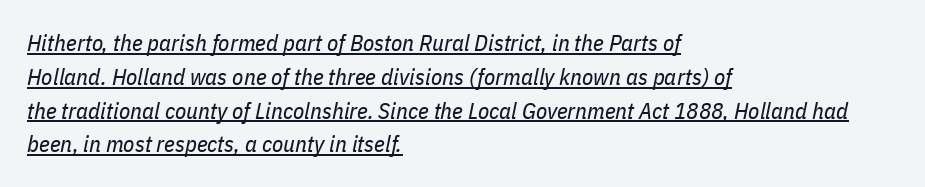
{"italic": "yes", "lean": "right", "slant_degrees": 11, "bold": "no", "underline": "yes", "align": "left", "line_spacing": "normal", "line_spacing_ratio": 1.47, "letter_spacing": "normal", "letter_spacing_em": 0.0, "glyph_px": 23}
